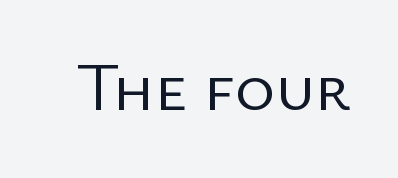
{"serif": "no", "italic": "no", "bold": "no", "weight": "regular", "width": "normal", "stroke_contrast": "low", "x_height": "medium", "monospaced": "no", "underline": "no", "letter_spacing": "normal", "letter_spacing_em": 0.0, "glyph_px": 68}
